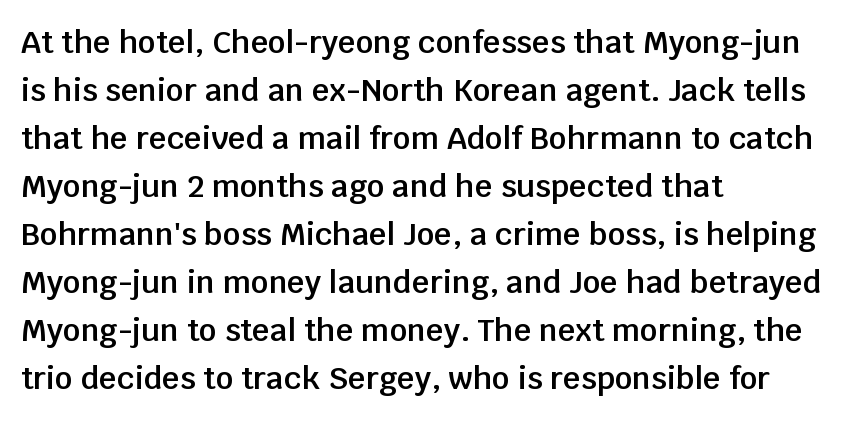
Q: Is the text bold? A: Semi-bold.
Q: Is the text italic (slanted)? A: No, it is upright.
Q: Is the typeface a serif or a sans-serif typeface? A: Sans-serif.
Q: Is the text underlined? A: No.
Q: How is the paragraph aligned? A: Left-aligned.
Q: Is the spacing between letters normal or unusually wide? A: Normal.
Q: Is the spacing between lines tight, normal or loose? A: Normal.
Q: Width (condensed, normal, or wide)? A: Normal.
Q: Stroke contrast? A: Low.
Q: x-height? A: Large.
Q: Monospaced? A: No.
